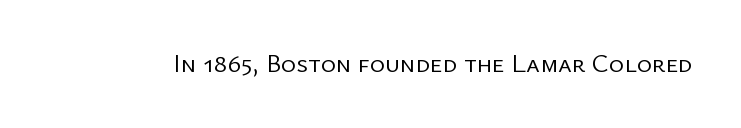
Q: Is the text bold? A: No.
Q: Is the text italic (slanted)? A: No, it is upright.
Q: Is the text underlined? A: No.
Q: Is the spacing between letters normal or unusually wide? A: Normal.
